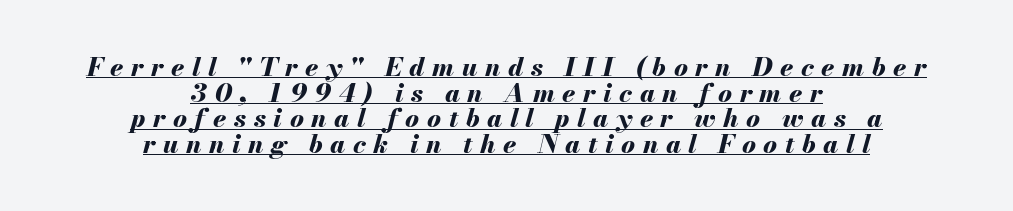
I'd describe the lettering as bold — thick and assertive. Both edges are ragged and mirror each other, which tells us the setting is centered. These characters rest on top of a visible drawn line. Inter-character spacing is expanded well beyond the font's built-in metrics. In terms of posture, this sample is oblique. Baseline-to-baseline distance is barely more than the letter height.
